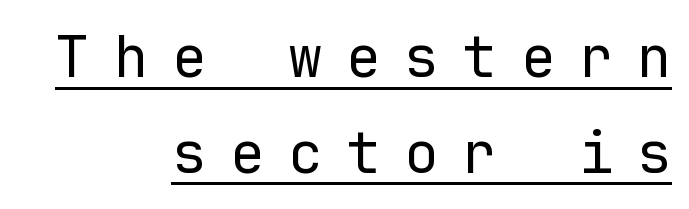
Q: Is the text bold? A: No.
Q: Is the text italic (slanted)? A: No, it is upright.
Q: Is the typeface a serif or a sans-serif typeface? A: Sans-serif.
Q: Is the text underlined? A: Yes.
Q: How is the paragraph aligned? A: Right-aligned.
Q: Is the spacing between letters normal or unusually wide? A: Unusually wide.
Q: Is the spacing between lines tight, normal or loose? A: Normal.
Q: Width (condensed, normal, or wide)? A: Normal.
Q: Stroke contrast? A: Low.
Q: x-height? A: Medium.
Q: Monospaced? A: Yes.
